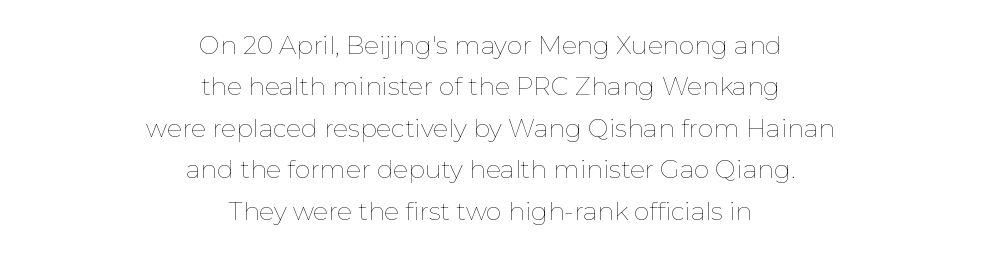
Quick note: underline off. Posture: upright roman. The lines sit at an ordinary, default distance from one another. The weight would be labelled regular, book, light, or lighter still. Does extra space separate the letters? No, they use regular spacing. Reading down the block, each line starts at a different indent, mirrored at its end.
